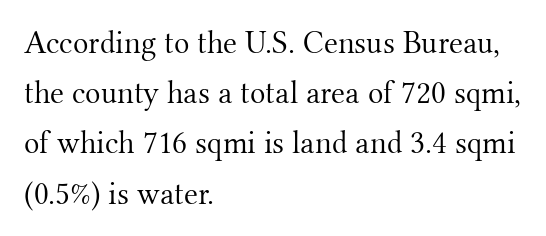
Q: Is the text bold? A: No.
Q: Is the text italic (slanted)? A: No, it is upright.
Q: Is the typeface a serif or a sans-serif typeface? A: Serif.
Q: Is the text underlined? A: No.
Q: How is the paragraph aligned? A: Left-aligned.
Q: Is the spacing between letters normal or unusually wide? A: Normal.
Q: Is the spacing between lines tight, normal or loose? A: Normal.
Q: Width (condensed, normal, or wide)? A: Normal.
Q: Stroke contrast? A: Medium.
Q: x-height? A: Small.
Q: Monospaced? A: No.
